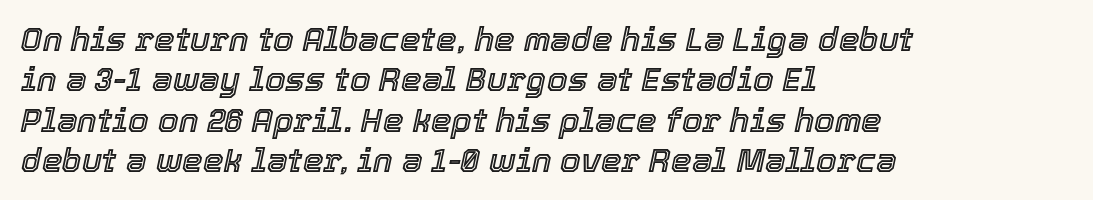
Q: Is the text italic (slanted)? A: Yes, it leans right by about 12 degrees.
Q: Is the text underlined? A: No.
Q: How is the paragraph aligned? A: Left-aligned.
Q: Is the spacing between letters normal or unusually wide? A: Normal.
Q: Width (condensed, normal, or wide)? A: Normal.
Q: x-height? A: Medium.
Q: Monospaced? A: No.
